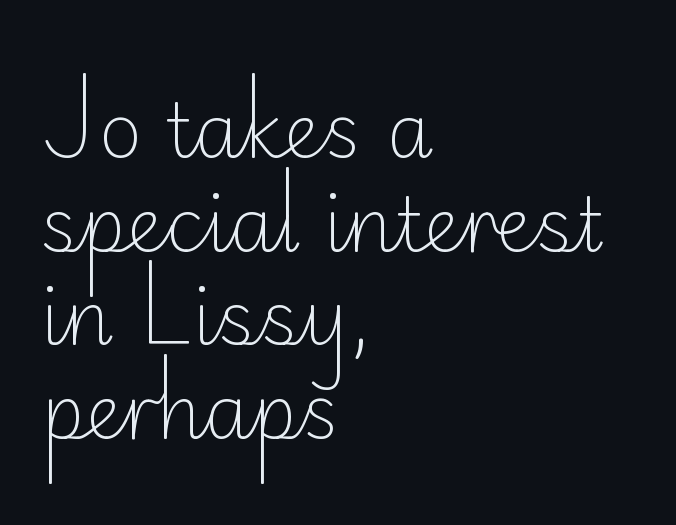
Evenly set lines give the paragraph a standard silhouette. No extra tracking has been applied to these lines. Decoration check: the copy has no underline. Quick note: not italic, upright. Unbolded letterforms with no extra heft.
